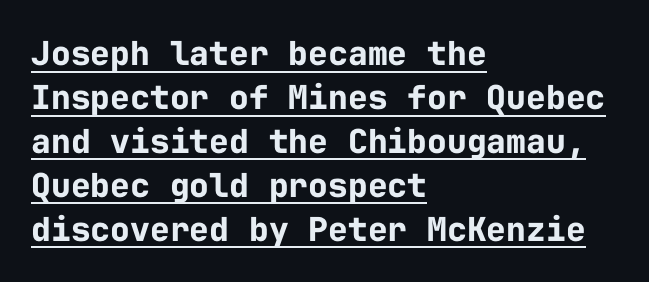
How would I describe the line gaps? Plain and ordinary. Glance below the letters and you will spot a drawn line. Typographically, this falls in the sans-serif category. Characters follow at the spacing the type designer built in.
